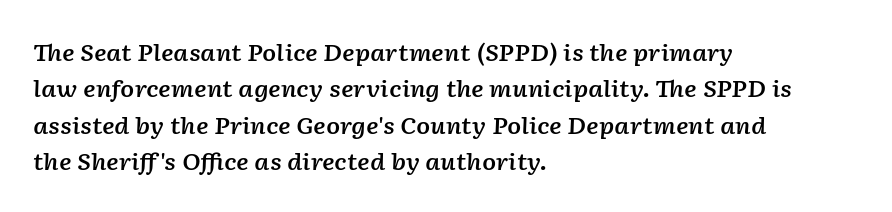
Q: Is the text bold? A: Semi-bold.
Q: Is the text italic (slanted)? A: Yes, it leans right by about 2 degrees.
Q: Is the text underlined? A: No.
Q: How is the paragraph aligned? A: Left-aligned.
Q: Is the spacing between letters normal or unusually wide? A: Normal.
Q: Is the spacing between lines tight, normal or loose? A: Normal.
